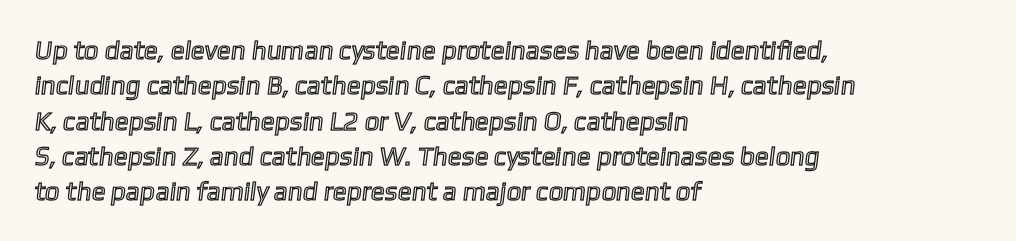
{"underline": "no", "align": "left", "line_spacing": "normal", "line_spacing_ratio": 1.36, "letter_spacing": "normal", "letter_spacing_em": 0.0, "glyph_px": 26}
